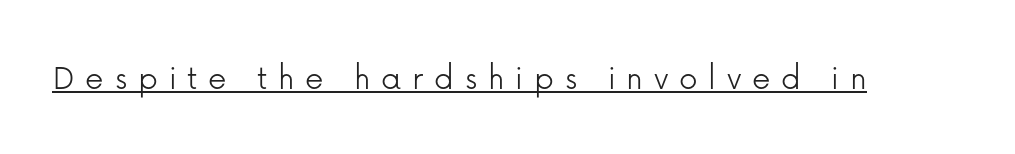
The sample's only ornament is a line tracing under the words. The lettering stays uniformly vertical, giving the passage a roman look. This rendering employs a face without finishing strokes, i.e., a sans-serif. Spacing verdict: proportional, widths tailored to each character. In terms of letterspacing, this is a distinctly airy, spread setting. The weight would be labelled regular, book, light, or lighter still.
